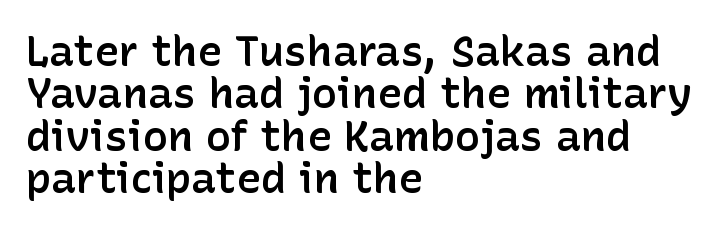
Tracking here is standard; glyphs follow each other at the usual distance. Compared with a centered layout, this one pins lines to the left instead. You can tell from the bare stems that sans-serif type was used. Leading: reduced. The face used here is proportionally spaced, like ordinary book or web type. These words are printed semibold, heavier than regular yet not bold.
